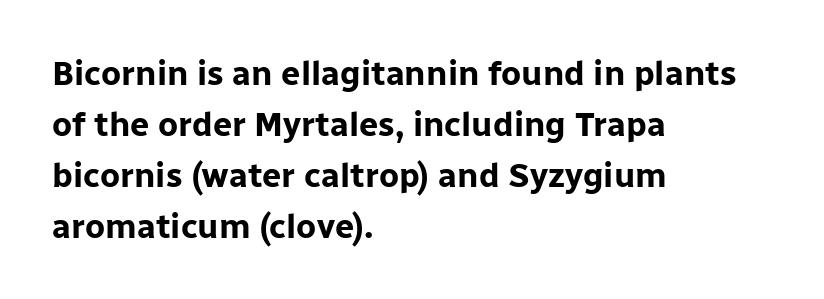
The rendering uses natural spacing where letterforms have individual widths. Nobody touched the tracking dial on this one. The rendering uses a moderate line-height, typical for paragraphs. Heavy-handed strokes throughout: this text is bold.
